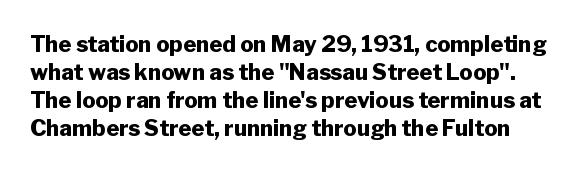
The image shows 22 px bold type, upright; set normal line spacing (1.27x), normal letter spacing, not underlined.
